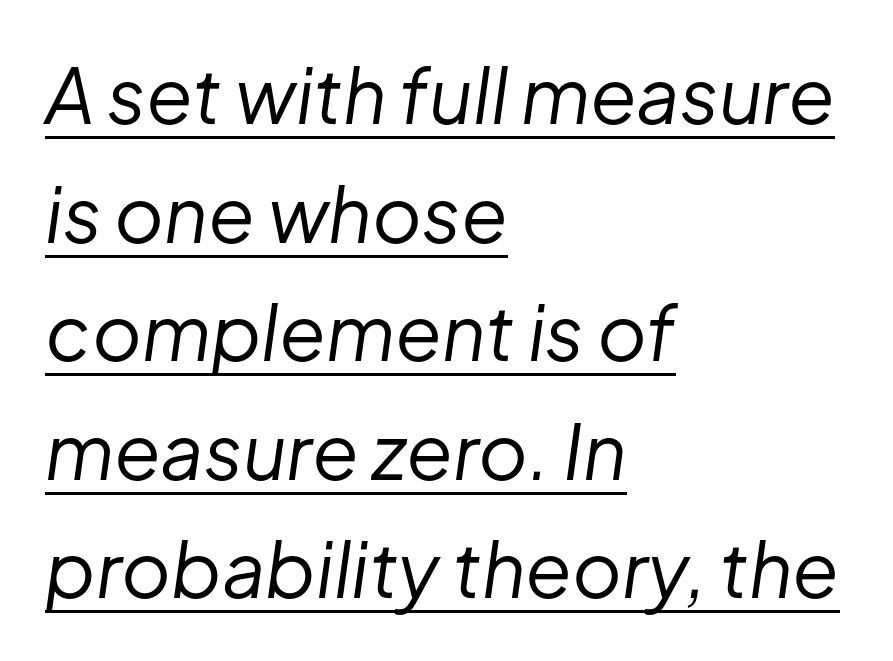
{"italic": "yes", "lean": "right", "slant_degrees": 8, "bold": "no", "weight": "regular", "width": "normal", "stroke_contrast": "low", "x_height": "medium", "monospaced": "no", "underline": "yes", "align": "left", "line_spacing": "normal", "line_spacing_ratio": 1.56, "letter_spacing": "normal", "letter_spacing_em": 0.0, "glyph_px": 76}
